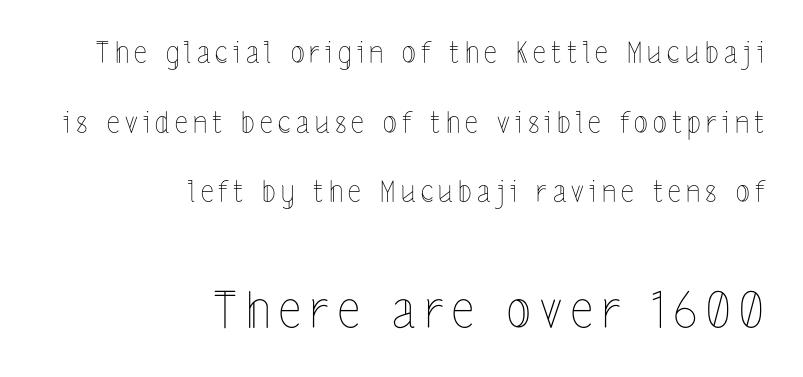
Q: Is the text bold? A: No.
Q: Is the text italic (slanted)? A: No, it is upright.
Q: Is the text underlined? A: No.
Q: How is the paragraph aligned? A: Right-aligned.
Q: Is the spacing between lines tight, normal or loose? A: Loose.
Q: Which block of text is set in a larger size, the first (top) or the second (bottom)? A: The second (bottom) one.
Q: Width (condensed, normal, or wide)? A: Condensed.
Q: x-height? A: Medium.
Q: Monospaced? A: No.
